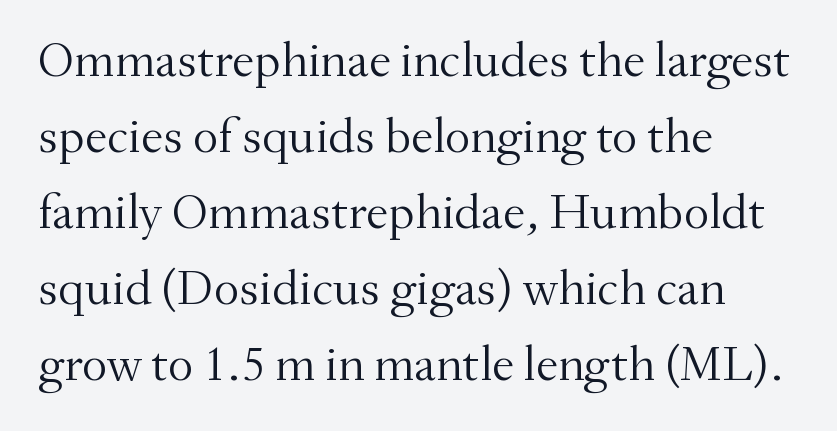
Q: Is the text bold? A: No.
Q: Is the text italic (slanted)? A: No, it is upright.
Q: Is the typeface a serif or a sans-serif typeface? A: Serif.
Q: Is the text underlined? A: No.
Q: How is the paragraph aligned? A: Left-aligned.
Q: Is the spacing between letters normal or unusually wide? A: Normal.
Q: Is the spacing between lines tight, normal or loose? A: Normal.
Q: Width (condensed, normal, or wide)? A: Normal.
Q: Stroke contrast? A: Medium.
Q: x-height? A: Small.
Q: Monospaced? A: No.
